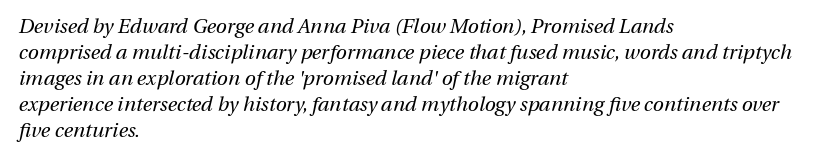
Q: Is the text bold? A: No.
Q: Is the text italic (slanted)? A: Yes, it leans right by about 13 degrees.
Q: Is the text underlined? A: No.
Q: How is the paragraph aligned? A: Left-aligned.
Q: Is the spacing between letters normal or unusually wide? A: Normal.
Q: Is the spacing between lines tight, normal or loose? A: Normal.
